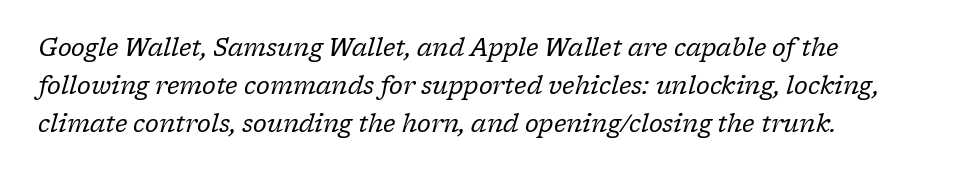
Rendered with sloped, italic letterforms. Is there much room between lines? A standard amount, neither cramped nor airy. Decoration check: the copy has no underline. This is not heavy type; no bold has been used. Characters follow at the spacing the type designer built in.
